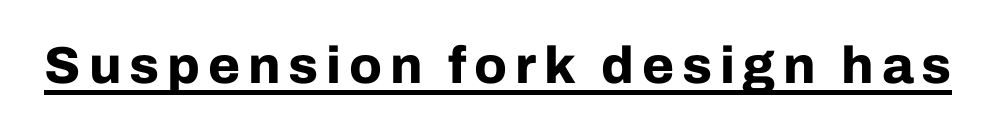
Q: Is the text bold? A: Yes.
Q: Is the text italic (slanted)? A: No, it is upright.
Q: Is the typeface a serif or a sans-serif typeface? A: Sans-serif.
Q: Is the text underlined? A: Yes.
Q: Width (condensed, normal, or wide)? A: Normal.
Q: Stroke contrast? A: Low.
Q: x-height? A: Medium.
Q: Monospaced? A: No.
